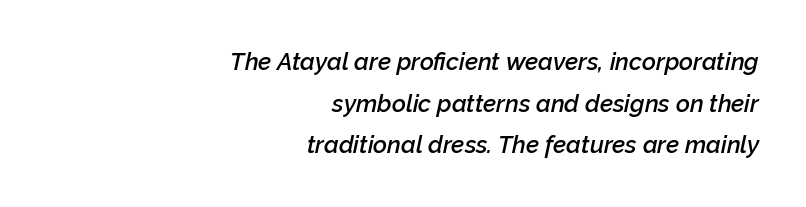
{"italic": "yes", "lean": "right", "slant_degrees": 12, "bold": "semi", "underline": "no", "align": "right", "line_spacing_ratio": 1.73, "letter_spacing": "normal", "letter_spacing_em": 0.0, "glyph_px": 24}
